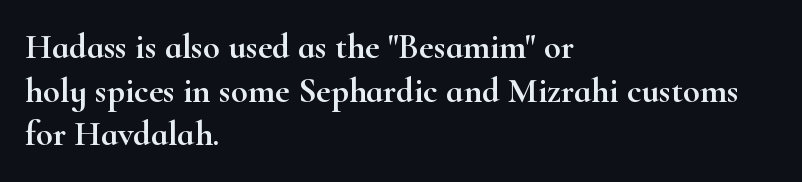
The line texture is even and compact thanks to regular tracking. The baseline area is clear. The lettering holds an erect, upright posture throughout. Typographically, this falls in the serif category. The letters advance in unequal steps, a hallmark of proportional type. Each line starts at the same left margin while the right side varies.
